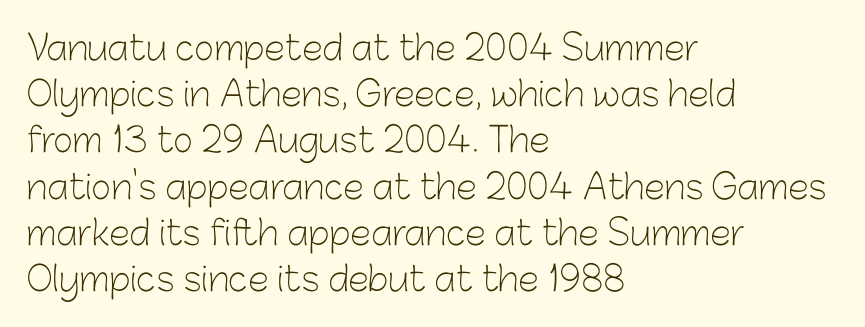
Q: Is the text bold? A: No.
Q: Is the text italic (slanted)? A: No, it is upright.
Q: Is the typeface a serif or a sans-serif typeface? A: Sans-serif.
Q: Is the text underlined? A: No.
Q: How is the paragraph aligned? A: Left-aligned.
Q: Is the spacing between letters normal or unusually wide? A: Normal.
Q: Is the spacing between lines tight, normal or loose? A: Normal.
Q: Width (condensed, normal, or wide)? A: Normal.
Q: Stroke contrast? A: Low.
Q: x-height? A: Medium.
Q: Monospaced? A: No.
